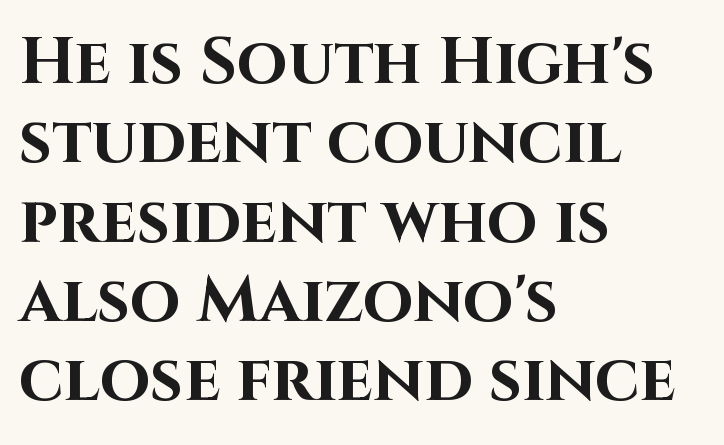
{"serif": "no", "italic": "no", "bold": "yes", "weight": "bold", "width": "normal", "stroke_contrast": "high", "x_height": "large", "monospaced": "no", "underline": "no", "align": "left", "line_spacing_ratio": 1.22, "letter_spacing": "normal", "letter_spacing_em": 0.0, "glyph_px": 65}
